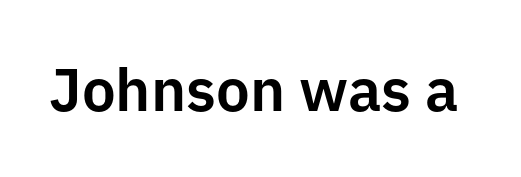
Q: Is the text italic (slanted)? A: No, it is upright.
Q: Is the typeface a serif or a sans-serif typeface? A: Sans-serif.
Q: Is the text underlined? A: No.
Q: Is the spacing between letters normal or unusually wide? A: Normal.
Q: Width (condensed, normal, or wide)? A: Normal.
Q: Stroke contrast? A: Low.
Q: x-height? A: Medium.
Q: Monospaced? A: No.
